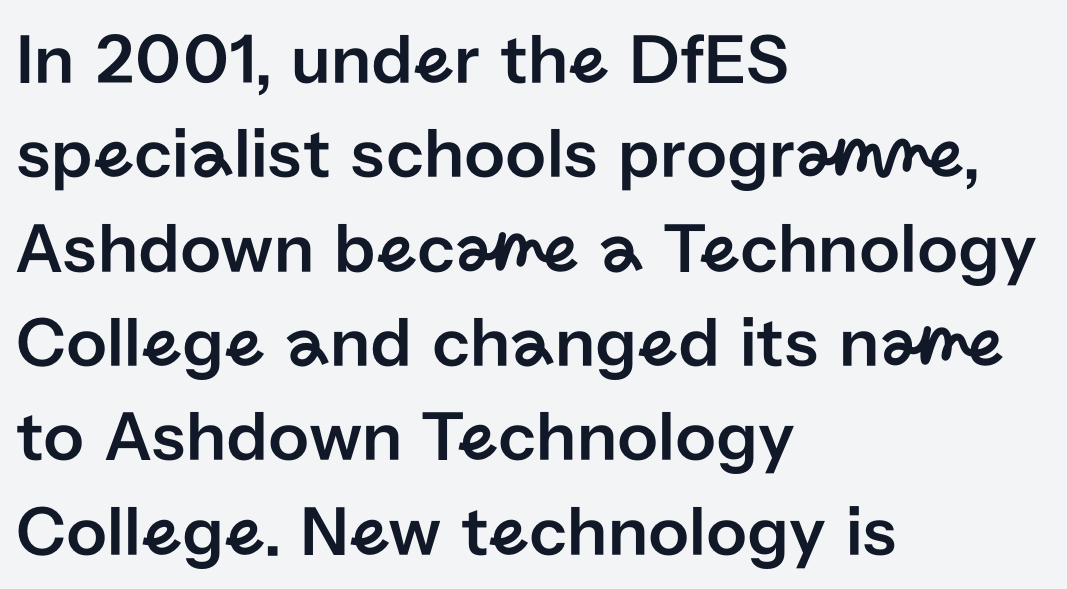
Q: Is the text italic (slanted)? A: No, it is upright.
Q: Is the typeface a serif or a sans-serif typeface? A: Sans-serif.
Q: Is the text underlined? A: No.
Q: How is the paragraph aligned? A: Left-aligned.
Q: Is the spacing between letters normal or unusually wide? A: Normal.
Q: Is the spacing between lines tight, normal or loose? A: Normal.
Q: Width (condensed, normal, or wide)? A: Normal.
Q: Stroke contrast? A: Low.
Q: x-height? A: Medium.
Q: Monospaced? A: No.
